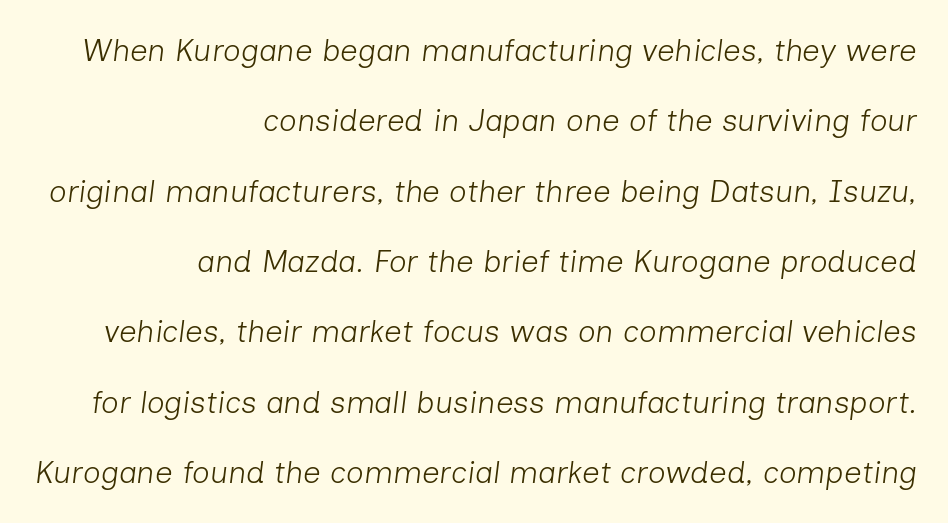
The image shows 31 px light type, italic (leaning right); set right-aligned, loose line spacing (2.27x), normal letter spacing, not underlined; low stroke contrast and a medium x-height.
